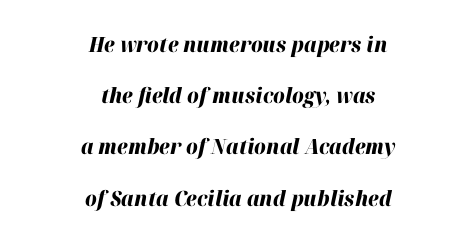
The image shows 21 px bold type, italic (leaning right); set centered, loose line spacing (2.44x), normal letter spacing, not underlined.
